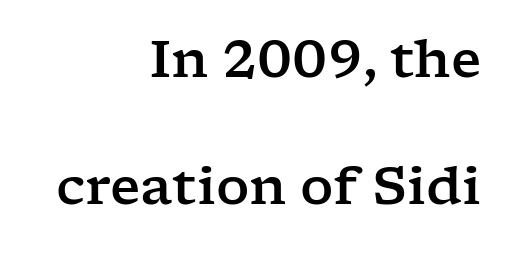
{"serif": "yes", "italic": "no", "width": "wide", "stroke_contrast": "low", "x_height": "medium", "monospaced": "no", "underline": "no", "align": "right", "line_spacing": "loose", "line_spacing_ratio": 2.45, "letter_spacing": "normal", "letter_spacing_em": 0.0, "glyph_px": 52}
